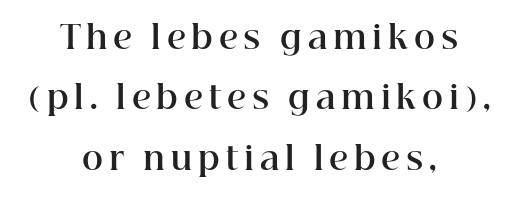
Q: Is the text bold? A: Yes.
Q: Is the text italic (slanted)? A: No, it is upright.
Q: Is the typeface a serif or a sans-serif typeface? A: Serif.
Q: Is the text underlined? A: No.
Q: How is the paragraph aligned? A: Centered.
Q: Width (condensed, normal, or wide)? A: Normal.
Q: Stroke contrast? A: High.
Q: x-height? A: Medium.
Q: Monospaced? A: No.
